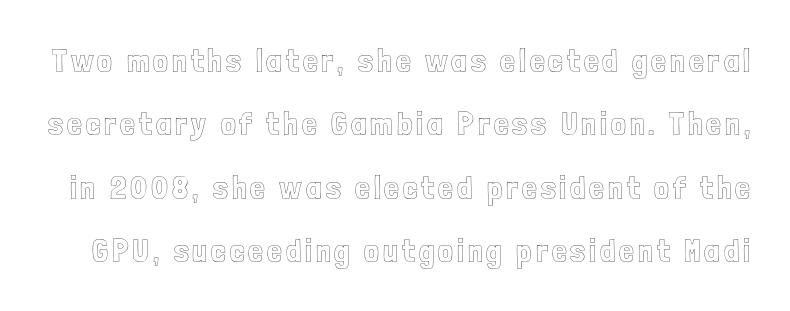
Successive baselines arrive slowly, with a big drop between each. Honestly, there is no underline to notice here at all. Do the letters lean? They stand straight. This sample has the flowing, uneven cadence of proportional lettering.
